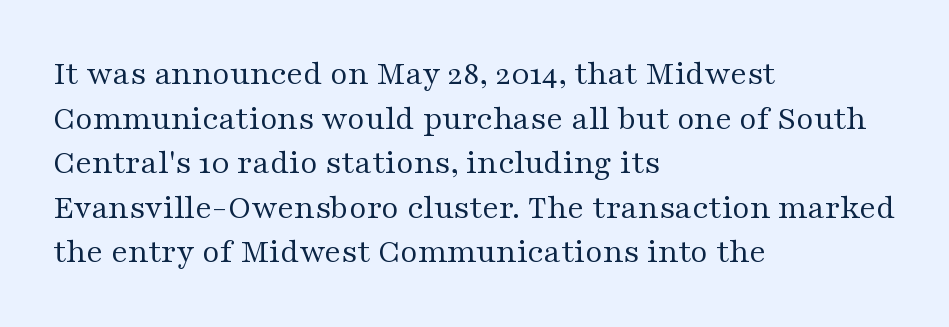
{"serif": "yes", "italic": "no", "bold": "no", "weight": "regular", "width": "wide", "stroke_contrast": "medium", "x_height": "medium", "monospaced": "no", "underline": "no", "align": "left", "line_spacing": "normal", "line_spacing_ratio": 1.31, "letter_spacing": "normal", "letter_spacing_em": 0.0, "glyph_px": 34}
